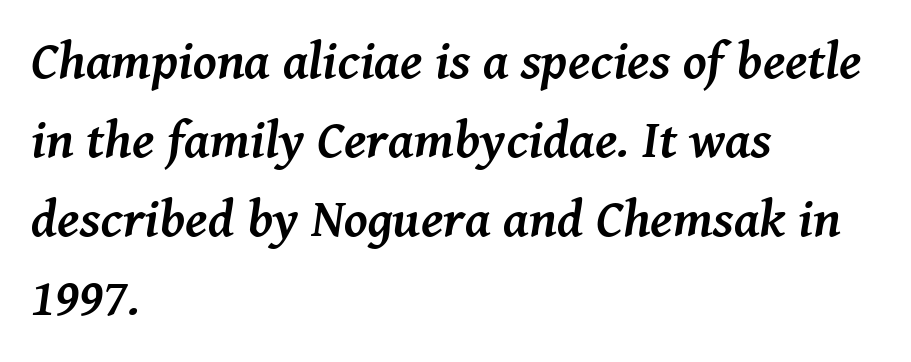
{"serif": "yes", "italic": "yes", "lean": "right", "slant_degrees": 8, "bold": "yes", "weight": "semibold", "width": "normal", "stroke_contrast": "medium", "x_height": "medium", "monospaced": "no", "underline": "no", "align": "left", "line_spacing": "normal", "line_spacing_ratio": 1.49, "letter_spacing": "normal", "letter_spacing_em": 0.0, "glyph_px": 53}
